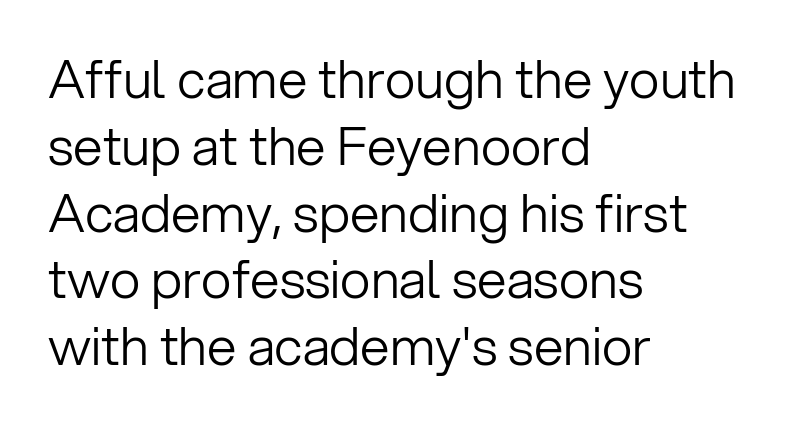
The image shows 53 px light sans-serif type, upright; set left-aligned, normal line spacing (1.26x), normal letter spacing, not underlined; low stroke contrast and a medium x-height.
